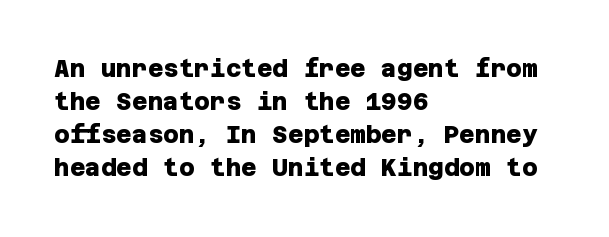
Q: Is the text bold? A: Yes.
Q: Is the text underlined? A: No.
Q: How is the paragraph aligned? A: Left-aligned.
Q: Is the spacing between letters normal or unusually wide? A: Normal.
Q: Is the spacing between lines tight, normal or loose? A: Normal.
